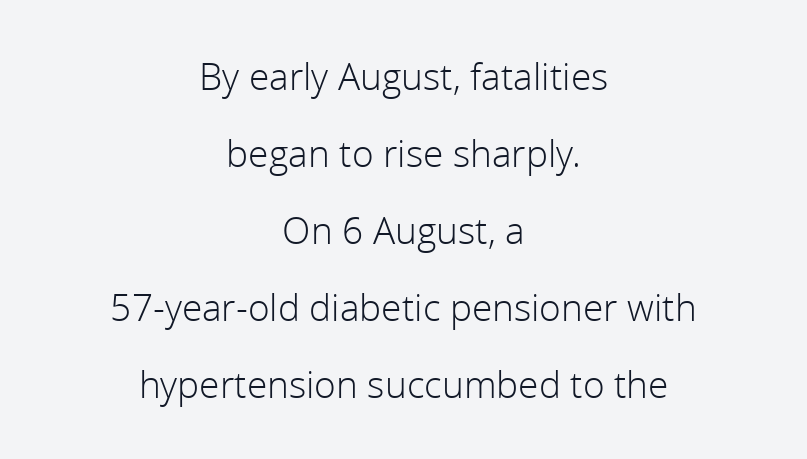
This reads as an unemphasized weight, regular at the heaviest. The lines in this sample share a center point and differ in where they start and stop. Any mark beneath the type? The region is blank. Nope, not italic — everything's standing straight.
